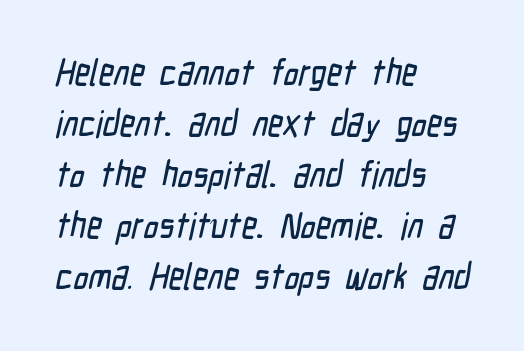
{"serif": "no", "width": "condensed", "stroke_contrast": "low", "x_height": "medium", "monospaced": "no", "underline": "no", "align": "left", "line_spacing": "normal", "line_spacing_ratio": 1.38, "letter_spacing": "normal", "letter_spacing_em": 0.0, "glyph_px": 37}
